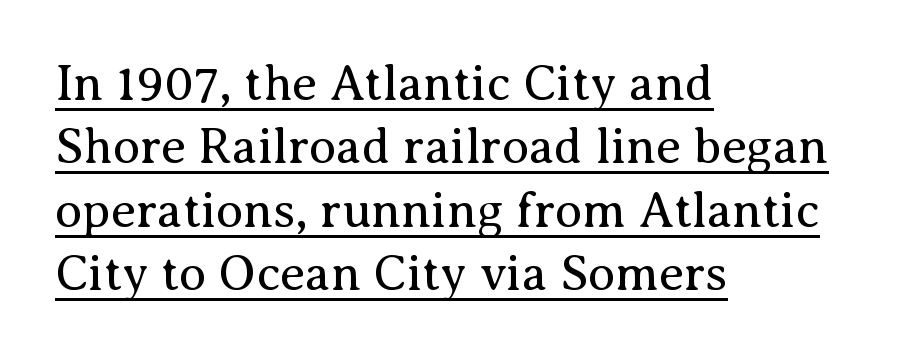
Q: Is the text bold? A: No.
Q: Is the text italic (slanted)? A: No, it is upright.
Q: Is the typeface a serif or a sans-serif typeface? A: Serif.
Q: Is the text underlined? A: Yes.
Q: How is the paragraph aligned? A: Left-aligned.
Q: Is the spacing between letters normal or unusually wide? A: Normal.
Q: Is the spacing between lines tight, normal or loose? A: Normal.
Q: Width (condensed, normal, or wide)? A: Normal.
Q: Stroke contrast? A: Medium.
Q: x-height? A: Medium.
Q: Monospaced? A: No.
